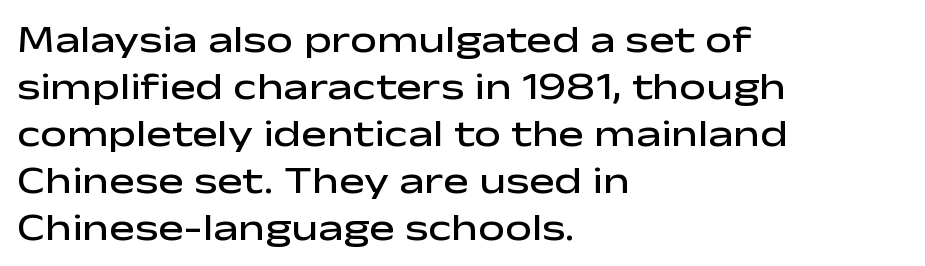
Q: Is the text bold? A: Semi-bold.
Q: Is the text italic (slanted)? A: No, it is upright.
Q: Is the typeface a serif or a sans-serif typeface? A: Sans-serif.
Q: Is the text underlined? A: No.
Q: How is the paragraph aligned? A: Left-aligned.
Q: Is the spacing between letters normal or unusually wide? A: Normal.
Q: Width (condensed, normal, or wide)? A: Wide.
Q: Stroke contrast? A: Low.
Q: x-height? A: Medium.
Q: Monospaced? A: No.
